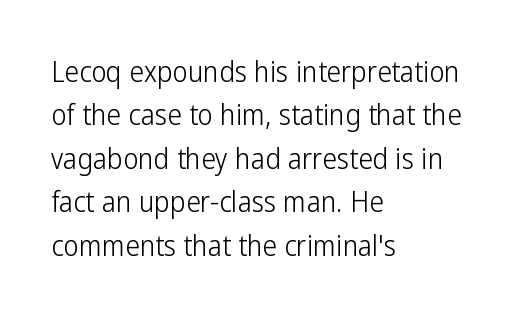
Q: Is the text bold? A: No.
Q: Is the text italic (slanted)? A: No, it is upright.
Q: Is the typeface a serif or a sans-serif typeface? A: Sans-serif.
Q: Is the text underlined? A: No.
Q: How is the paragraph aligned? A: Left-aligned.
Q: Is the spacing between letters normal or unusually wide? A: Normal.
Q: Is the spacing between lines tight, normal or loose? A: Normal.
Q: Width (condensed, normal, or wide)? A: Condensed.
Q: Stroke contrast? A: Low.
Q: x-height? A: Medium.
Q: Monospaced? A: No.
